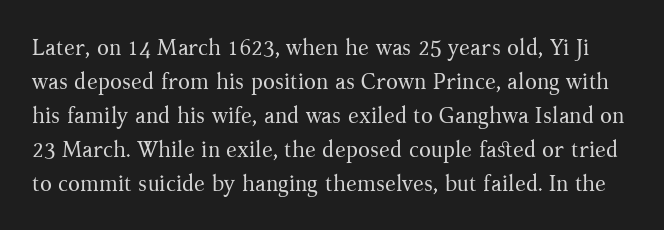
{"italic": "no", "bold": "no", "underline": "no", "line_spacing": "normal", "line_spacing_ratio": 1.54, "letter_spacing": "normal", "letter_spacing_em": 0.0, "glyph_px": 22}
